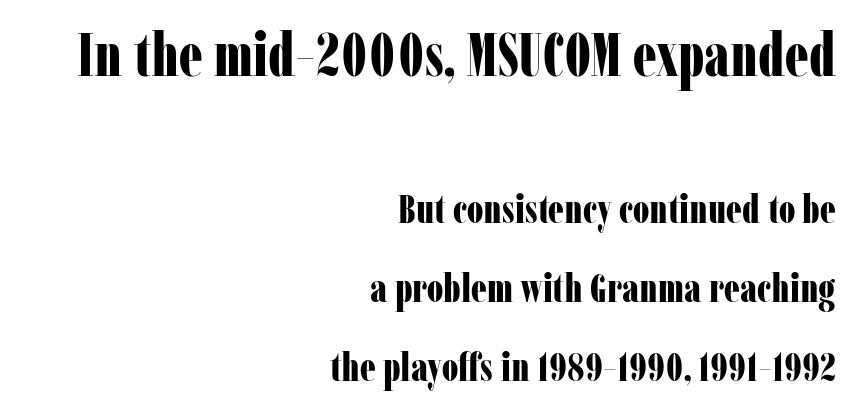
You could fit nearly another row in the gap between these rows. Tracking here is standard; glyphs follow each other at the usual distance. The passage shown begins with its larger block and ends with its smaller one. A bare baseline throughout the passage.
